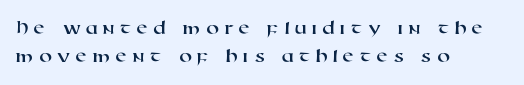
{"underline": "no", "align": "left", "line_spacing": "normal", "line_spacing_ratio": 1.33, "letter_spacing": "wide", "letter_spacing_em": 0.23, "glyph_px": 21}
